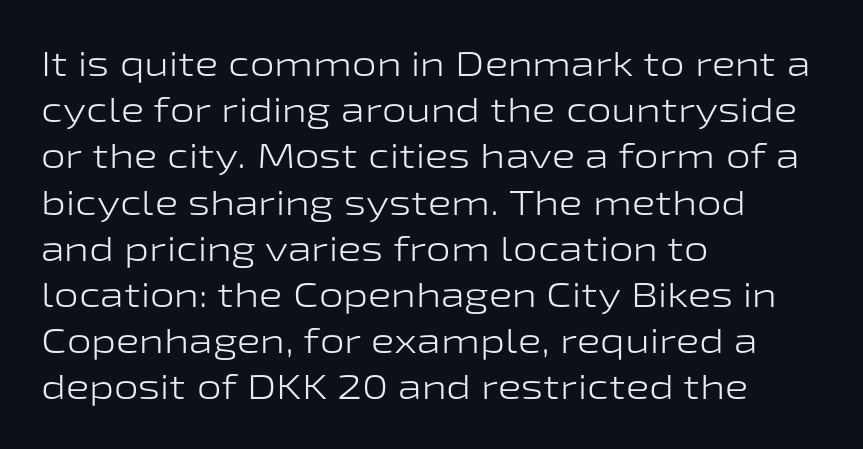
The image shows 35 px light, wide sans-serif type, upright; set left-aligned, normal line spacing (1.32x), normal letter spacing, not underlined; low stroke contrast and a medium x-height.
